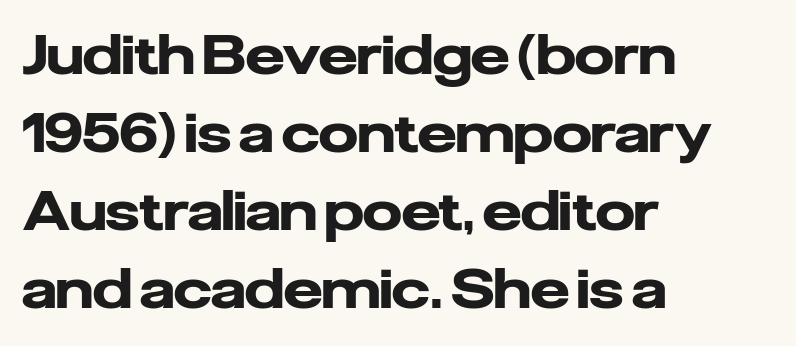
Ordinary non-slanted type is in use. The strokes are fattened all the way to bold. A bare baseline throughout the passage. The block of text has a typical density, with ordinary space between rows. The horizontal fit of the characters is conventional and even.
